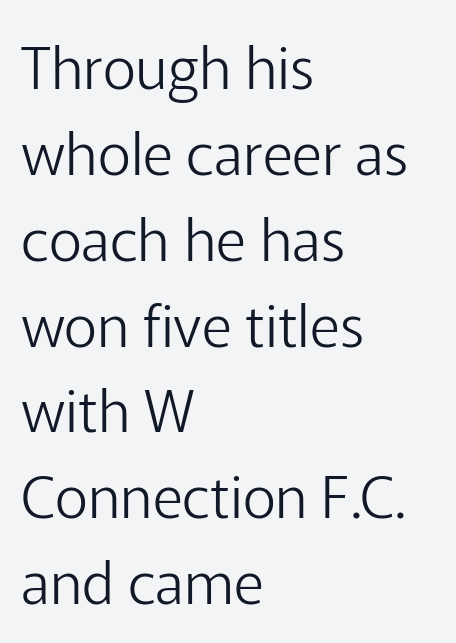
{"serif": "no", "italic": "no", "bold": "no", "weight": "light", "width": "normal", "stroke_contrast": "low", "x_height": "medium", "monospaced": "no", "underline": "no", "align": "left", "line_spacing": "normal", "line_spacing_ratio": 1.48, "letter_spacing": "normal", "letter_spacing_em": 0.0, "glyph_px": 58}
